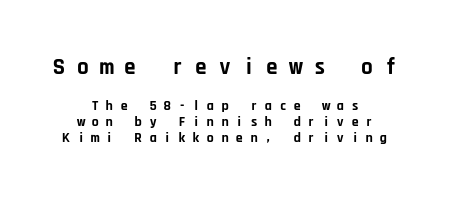
{"italic": "no", "bold": "yes", "underline": "no", "align": "center", "line_spacing": "tight", "line_spacing_ratio": 1.12, "letter_spacing": "wide", "letter_spacing_em": 0.43, "larger_block": "first", "size_ratio": 1.64, "glyph_px": 23}
